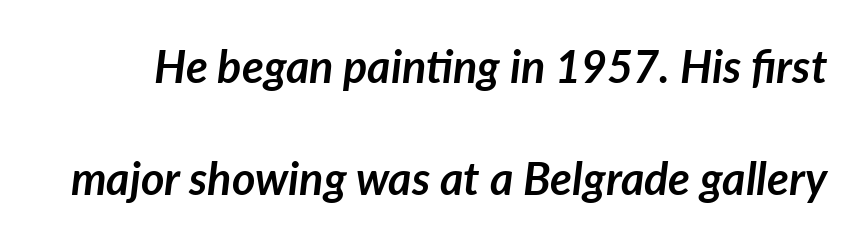
Q: Is the text bold? A: Yes.
Q: Is the text italic (slanted)? A: Yes, it leans right by about 7 degrees.
Q: Is the text underlined? A: No.
Q: Is the spacing between letters normal or unusually wide? A: Normal.
Q: Is the spacing between lines tight, normal or loose? A: Loose.
Q: Width (condensed, normal, or wide)? A: Normal.
Q: Stroke contrast? A: Low.
Q: x-height? A: Medium.
Q: Monospaced? A: No.
